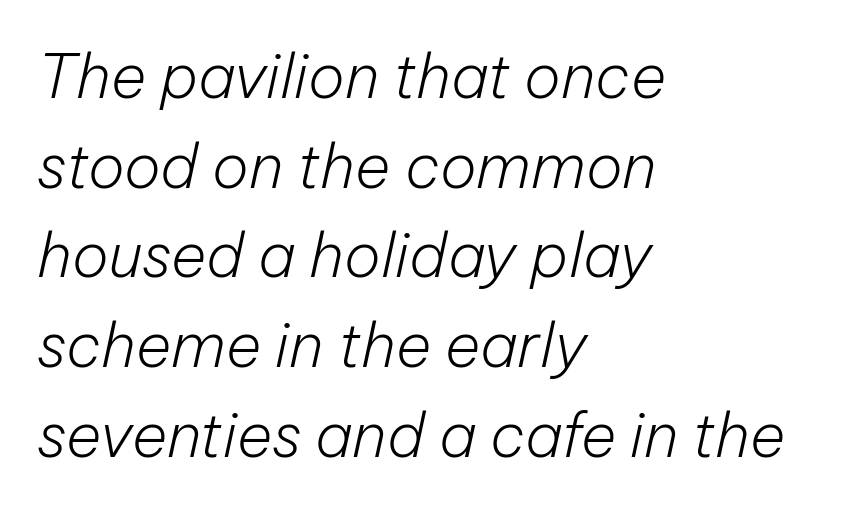
Does extra space separate the letters? No, they use regular spacing. Looking at the ascenders, they clearly lean. Notice how descenders clear the ascenders below comfortably — that's standard leading. The space directly below the letters is spotless. Caption: multi-line text, flush left, ragged right.
